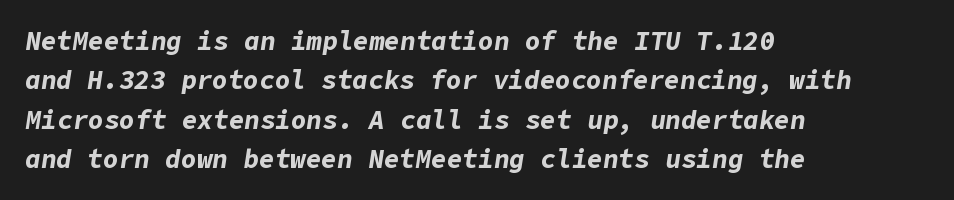
Designer's note — italics engaged. No word sits above an underline. Leading matches the norm, producing a regular column. These lines are set flush left with a ragged right edge.
